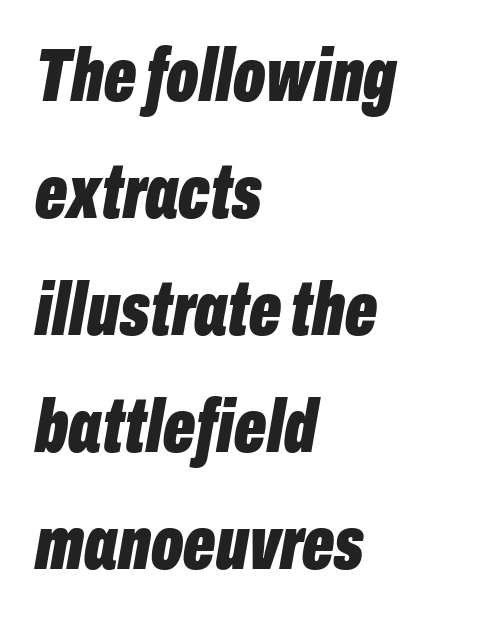
The image shows 75 px bold, condensed type, italic (leaning right); set left-aligned, normal line spacing (1.56x), normal letter spacing, not underlined; low stroke contrast and a medium x-height.
